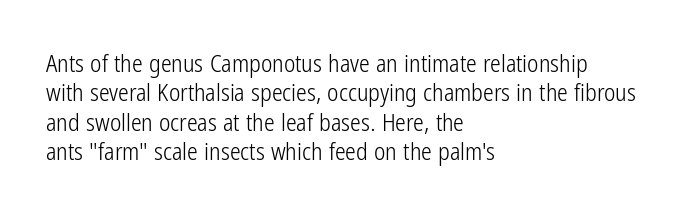
Q: Is the text bold? A: No.
Q: Is the text italic (slanted)? A: No, it is upright.
Q: Is the text underlined? A: No.
Q: How is the paragraph aligned? A: Left-aligned.
Q: Is the spacing between letters normal or unusually wide? A: Normal.
